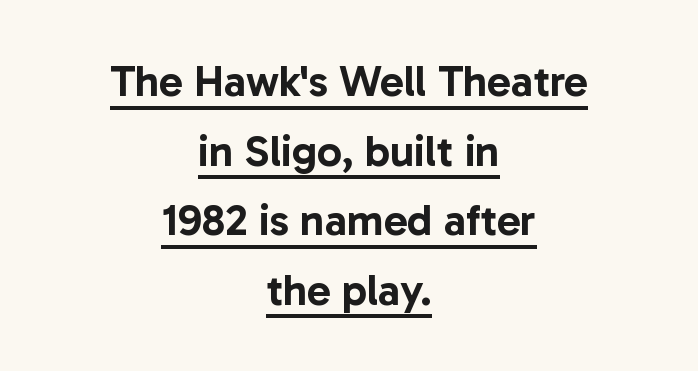
{"serif": "no", "italic": "no", "width": "normal", "stroke_contrast": "low", "x_height": "medium", "monospaced": "no", "underline": "yes", "align": "center", "line_spacing": "normal", "line_spacing_ratio": 1.58, "letter_spacing": "normal", "letter_spacing_em": 0.0, "glyph_px": 44}
